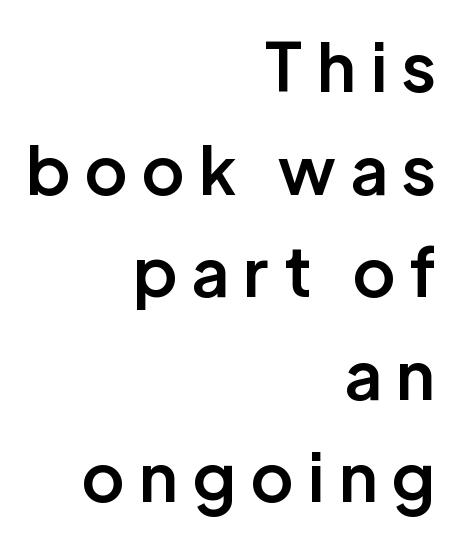
Letterform terminals end flat and unadorned throughout the passage. The lines in this sample share a right terminus and differ only in where they begin. It's the straight-up-and-down kind of type. Loose tracking; the words dissolve into strings of separated letters.
